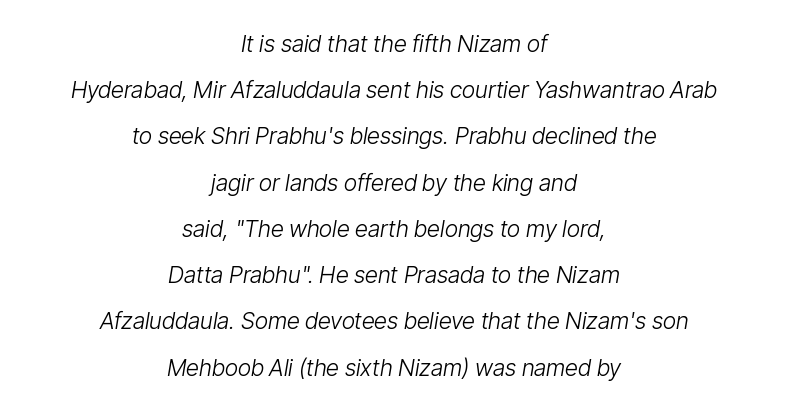
{"italic": "yes", "lean": "right", "slant_degrees": 9, "bold": "no", "underline": "no", "align": "center", "line_spacing": "loose", "line_spacing_ratio": 2.01, "letter_spacing": "normal", "letter_spacing_em": 0.0, "glyph_px": 23}
